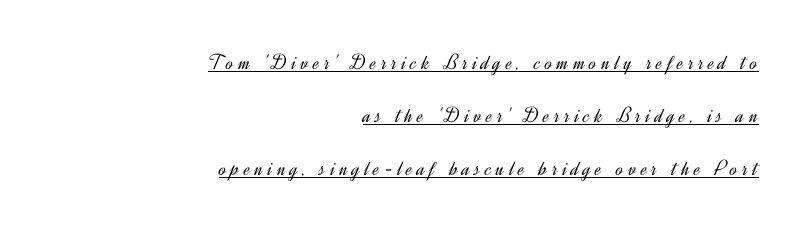
The image shows 22 px text type; set right-aligned, loose line spacing (2.4x), unusually wide letter spacing (+0.21 em), underlined.
